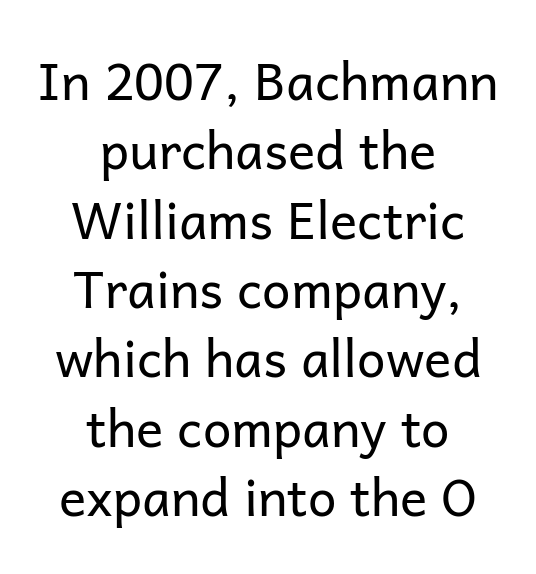
Q: Is the text bold? A: No.
Q: Is the text italic (slanted)? A: No, it is upright.
Q: Is the typeface a serif or a sans-serif typeface? A: Sans-serif.
Q: Is the text underlined? A: No.
Q: How is the paragraph aligned? A: Centered.
Q: Is the spacing between letters normal or unusually wide? A: Normal.
Q: Is the spacing between lines tight, normal or loose? A: Normal.
Q: Width (condensed, normal, or wide)? A: Normal.
Q: Stroke contrast? A: Low.
Q: x-height? A: Medium.
Q: Monospaced? A: No.
